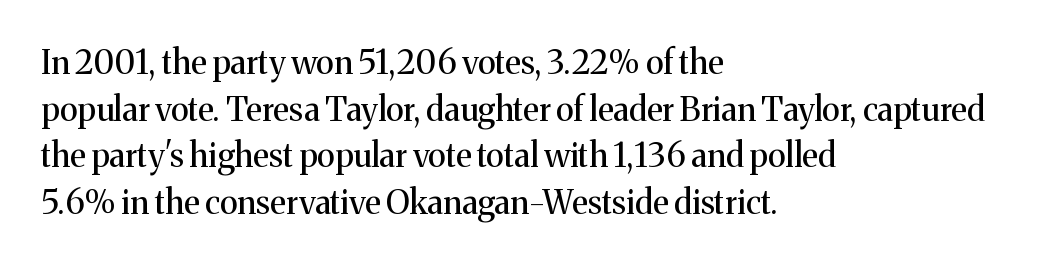
Q: Is the text bold? A: No.
Q: Is the text italic (slanted)? A: No, it is upright.
Q: Is the typeface a serif or a sans-serif typeface? A: Serif.
Q: Is the text underlined? A: No.
Q: How is the paragraph aligned? A: Left-aligned.
Q: Is the spacing between letters normal or unusually wide? A: Normal.
Q: Is the spacing between lines tight, normal or loose? A: Normal.
Q: Width (condensed, normal, or wide)? A: Normal.
Q: Stroke contrast? A: Medium.
Q: x-height? A: Medium.
Q: Monospaced? A: No.
